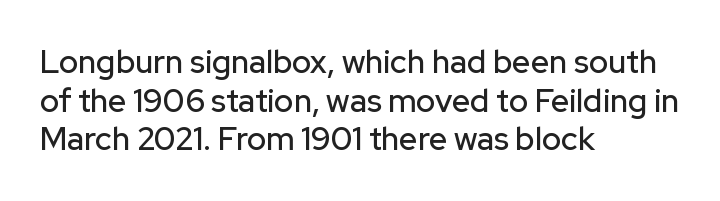
Q: Is the text italic (slanted)? A: No, it is upright.
Q: Is the typeface a serif or a sans-serif typeface? A: Sans-serif.
Q: Is the text underlined? A: No.
Q: How is the paragraph aligned? A: Left-aligned.
Q: Is the spacing between letters normal or unusually wide? A: Normal.
Q: Width (condensed, normal, or wide)? A: Normal.
Q: Stroke contrast? A: Low.
Q: x-height? A: Medium.
Q: Monospaced? A: No.
